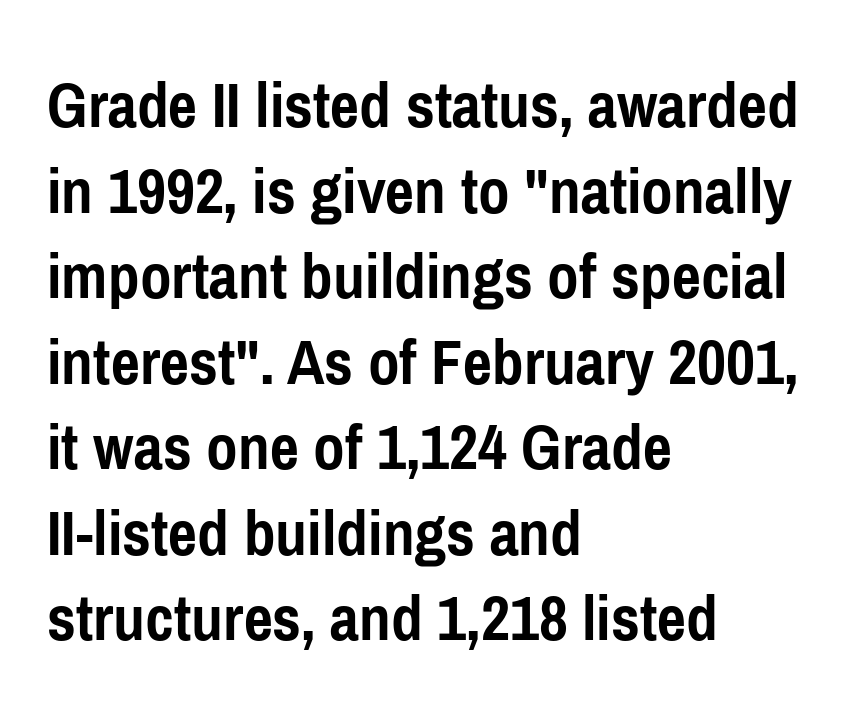
{"serif": "no", "italic": "no", "bold": "yes", "weight": "semibold", "width": "condensed", "stroke_contrast": "low", "x_height": "medium", "monospaced": "no", "underline": "no", "align": "left", "line_spacing_ratio": 1.24, "letter_spacing": "normal", "letter_spacing_em": 0.0, "glyph_px": 69}
